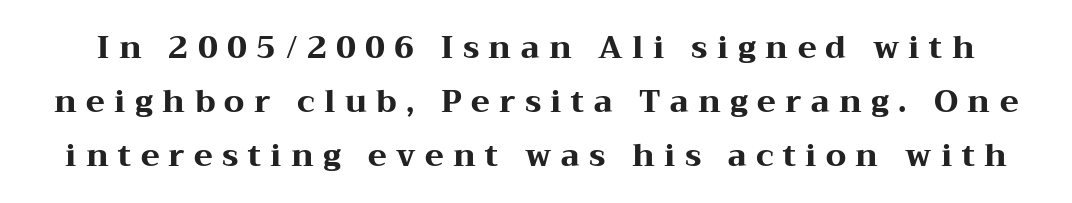
The image shows 31 px heavy, wide serif type, upright; set line spacing 1.74x, unusually wide letter spacing (+0.3 em), not underlined; medium stroke contrast and a medium x-height.
